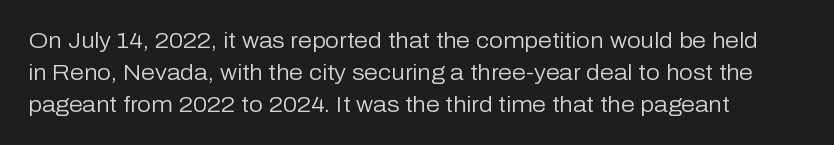
The image shows 22 px text type, upright; set normal line spacing (1.45x), normal letter spacing, not underlined.
